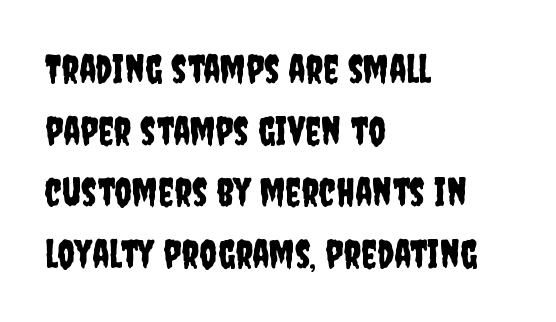
What stands out about the letter spacing? Nothing — it is the standard amount. Leading matches the norm, producing a regular column. Each letter keeps its own natural width here, so spacing adapts to shape. The paragraph shown leans on its left margin.
